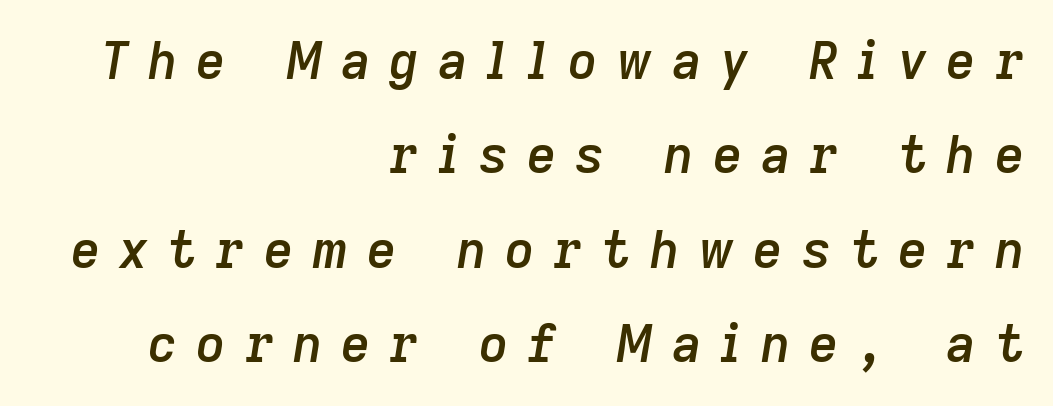
The image shows 51 px semibold type, italic (leaning right); set right-aligned, line spacing 1.85x, unusually wide letter spacing (+0.37 em), not underlined; low stroke contrast and a medium x-height.
